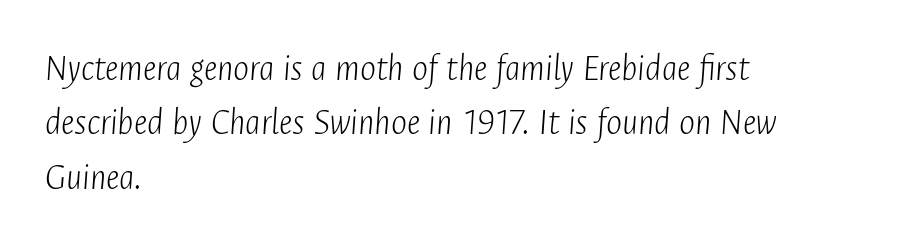
The image shows 38 px light, condensed type, italic (leaning right); set left-aligned, normal line spacing (1.43x), normal letter spacing, not underlined; low stroke contrast and a medium x-height.
